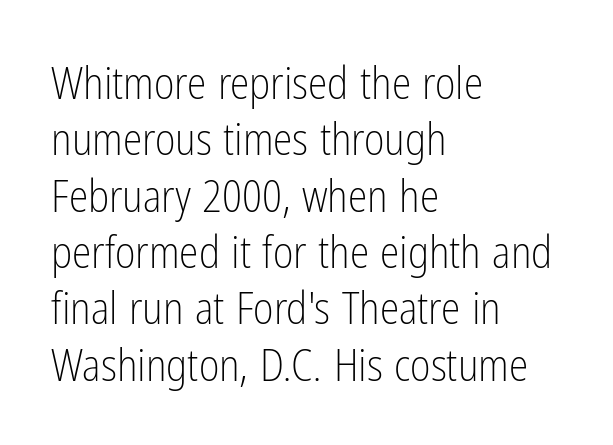
{"serif": "no", "italic": "no", "bold": "no", "weight": "light", "width": "condensed", "stroke_contrast": "low", "x_height": "medium", "monospaced": "no", "underline": "no", "align": "left", "line_spacing": "normal", "line_spacing_ratio": 1.28, "letter_spacing": "normal", "letter_spacing_em": 0.0, "glyph_px": 44}
